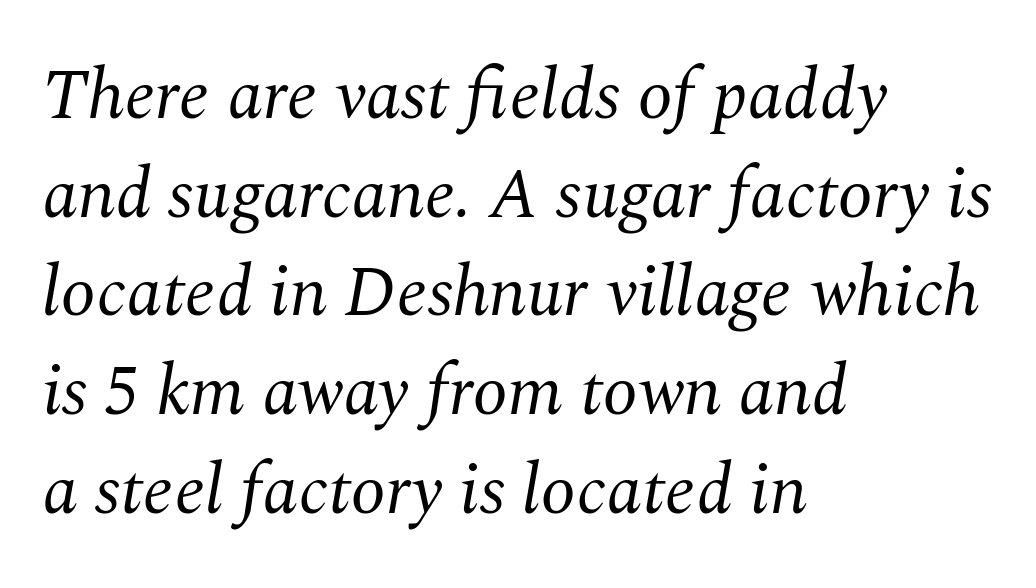
{"serif": "yes", "italic": "yes", "lean": "right", "slant_degrees": 10, "bold": "no", "weight": "regular", "width": "normal", "stroke_contrast": "medium", "x_height": "medium", "monospaced": "no", "underline": "no", "align": "left", "line_spacing": "normal", "line_spacing_ratio": 1.39, "letter_spacing": "normal", "letter_spacing_em": 0.0, "glyph_px": 71}
